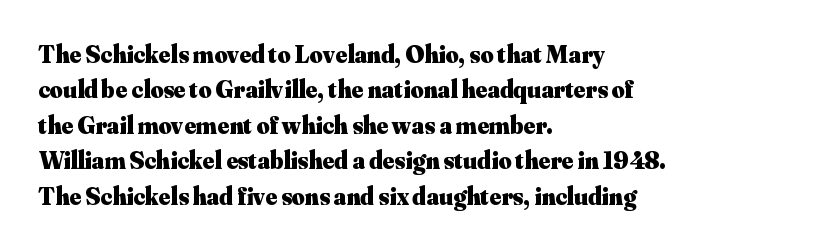
{"italic": "no", "bold": "yes", "underline": "no", "align": "left", "line_spacing": "normal", "line_spacing_ratio": 1.42, "letter_spacing": "normal", "letter_spacing_em": 0.0, "glyph_px": 25}
